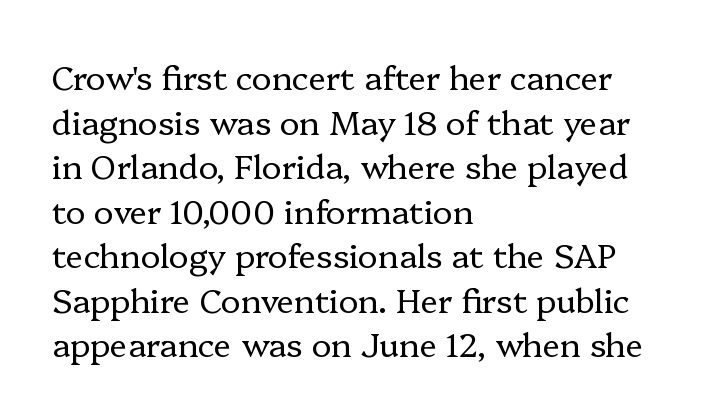
{"serif": "yes", "italic": "no", "bold": "no", "weight": "regular", "width": "normal", "stroke_contrast": "low", "x_height": "medium", "monospaced": "no", "underline": "no", "align": "left", "line_spacing": "normal", "line_spacing_ratio": 1.35, "letter_spacing": "normal", "letter_spacing_em": 0.0, "glyph_px": 33}
